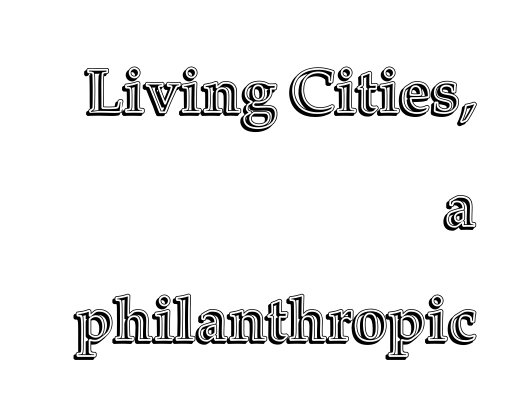
{"italic": "no", "width": "normal", "x_height": "medium", "monospaced": "no", "underline": "no", "align": "right", "line_spacing_ratio": 1.84, "letter_spacing": "normal", "letter_spacing_em": 0.0, "glyph_px": 62}
